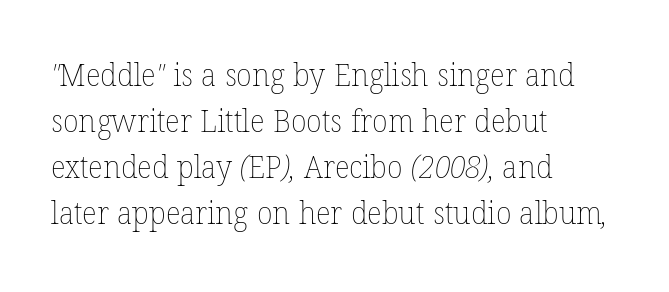
Q: Is the text bold? A: No.
Q: Is the text underlined? A: No.
Q: How is the paragraph aligned? A: Left-aligned.
Q: Is the spacing between letters normal or unusually wide? A: Normal.
Q: Is the spacing between lines tight, normal or loose? A: Normal.
Q: Width (condensed, normal, or wide)? A: Normal.
Q: Stroke contrast? A: Low.
Q: x-height? A: Medium.
Q: Monospaced? A: No.
